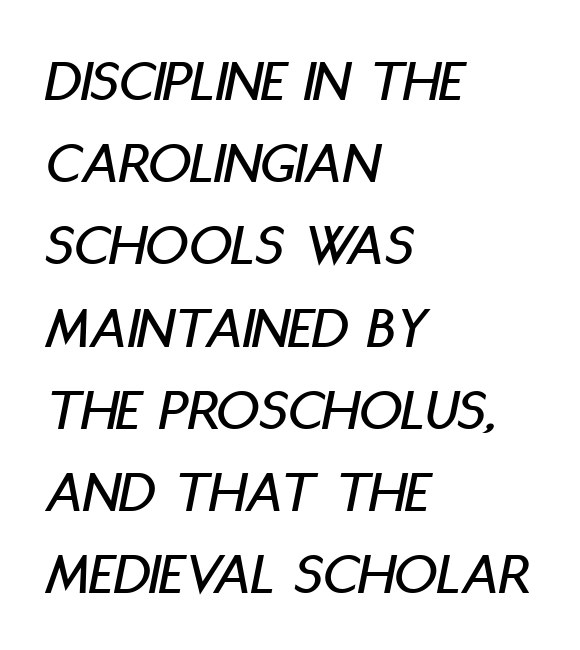
The image shows 60 px condensed type, italic (leaning right); set left-aligned, normal line spacing (1.37x), normal letter spacing, not underlined; low stroke contrast and a large x-height.
